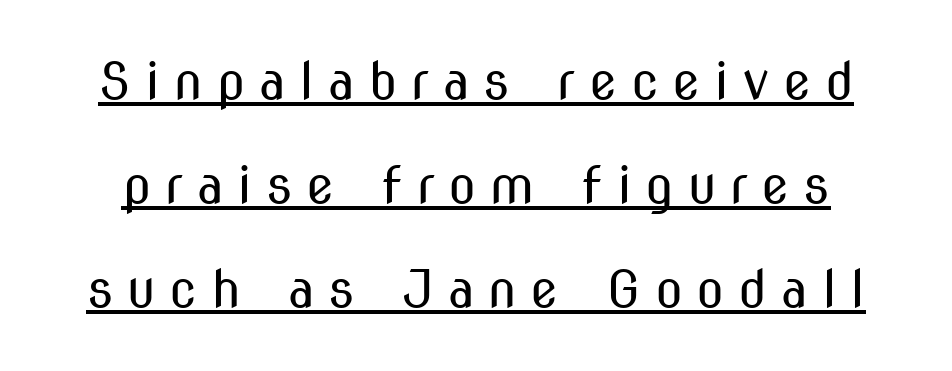
{"serif": "no", "italic": "no", "bold": "no", "weight": "regular", "width": "condensed", "stroke_contrast": "medium", "x_height": "medium", "monospaced": "no", "underline": "yes", "line_spacing": "loose", "line_spacing_ratio": 2.04, "letter_spacing": "wide", "letter_spacing_em": 0.27, "glyph_px": 51}
